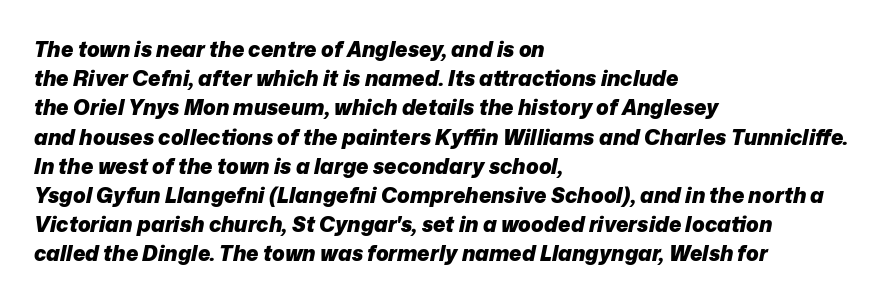
Q: Is the text bold? A: Yes.
Q: Is the text italic (slanted)? A: Yes, it leans right by about 12 degrees.
Q: Is the text underlined? A: No.
Q: How is the paragraph aligned? A: Left-aligned.
Q: Is the spacing between letters normal or unusually wide? A: Normal.
Q: Is the spacing between lines tight, normal or loose? A: Normal.
